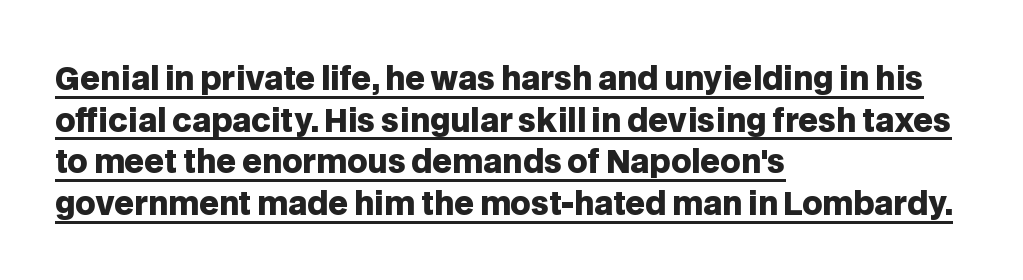
What weight is shown? A full bold with thick strokes. A typesetter would label this face a sans. Here the designer chose a conventional face with non-uniform glyph widths. Short and long lines alike share a common starting point at left. This rendering leaves character spacing at its baseline value.
